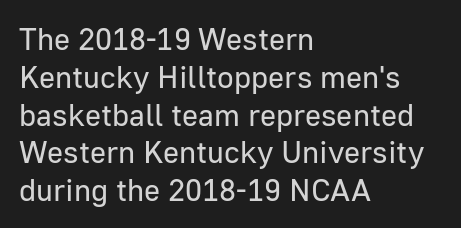
{"serif": "no", "italic": "no", "bold": "no", "weight": "regular", "width": "normal", "stroke_contrast": "low", "x_height": "medium", "monospaced": "no", "underline": "no", "align": "left", "line_spacing_ratio": 1.22, "letter_spacing": "normal", "letter_spacing_em": 0.0, "glyph_px": 31}
